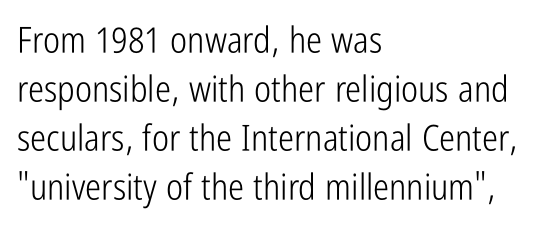
Q: Is the text bold? A: No.
Q: Is the text italic (slanted)? A: No, it is upright.
Q: Is the typeface a serif or a sans-serif typeface? A: Sans-serif.
Q: Is the text underlined? A: No.
Q: How is the paragraph aligned? A: Left-aligned.
Q: Is the spacing between letters normal or unusually wide? A: Normal.
Q: Is the spacing between lines tight, normal or loose? A: Normal.
Q: Width (condensed, normal, or wide)? A: Condensed.
Q: Stroke contrast? A: Low.
Q: x-height? A: Medium.
Q: Monospaced? A: No.
